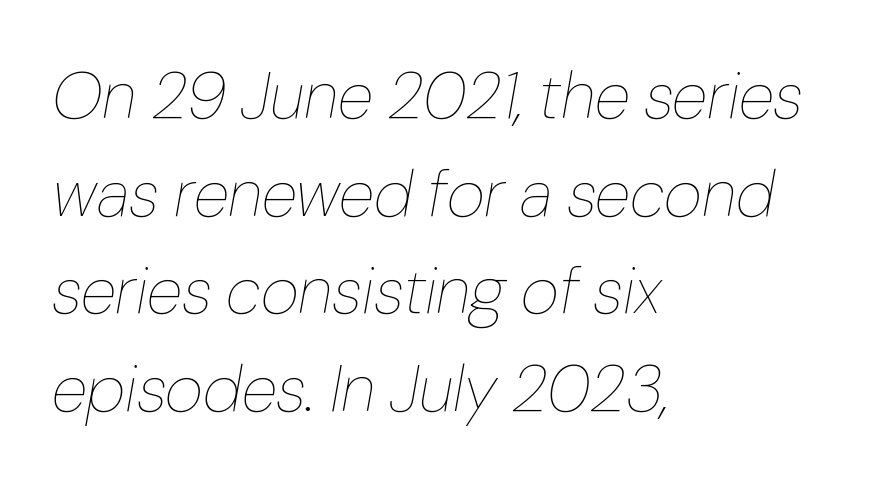
{"italic": "yes", "lean": "right", "slant_degrees": 10, "bold": "no", "weight": "thin", "width": "normal", "stroke_contrast": "low", "x_height": "medium", "monospaced": "no", "underline": "no", "align": "left", "line_spacing": "normal", "line_spacing_ratio": 1.48, "letter_spacing": "normal", "letter_spacing_em": 0.0, "glyph_px": 66}
